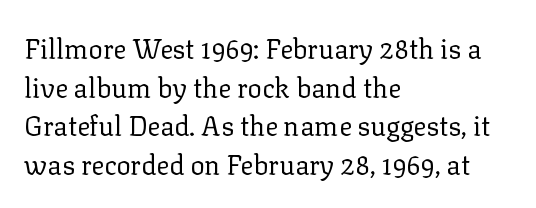
Q: Is the text bold? A: No.
Q: Is the text italic (slanted)? A: No, it is upright.
Q: Is the text underlined? A: No.
Q: How is the paragraph aligned? A: Left-aligned.
Q: Is the spacing between letters normal or unusually wide? A: Normal.
Q: Is the spacing between lines tight, normal or loose? A: Normal.
